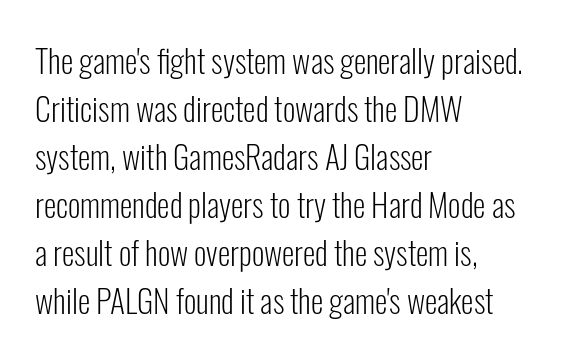
{"serif": "no", "italic": "no", "bold": "no", "weight": "light", "width": "condensed", "stroke_contrast": "low", "x_height": "medium", "monospaced": "no", "underline": "no", "align": "left", "line_spacing": "normal", "line_spacing_ratio": 1.5, "letter_spacing": "normal", "letter_spacing_em": 0.0, "glyph_px": 32}
